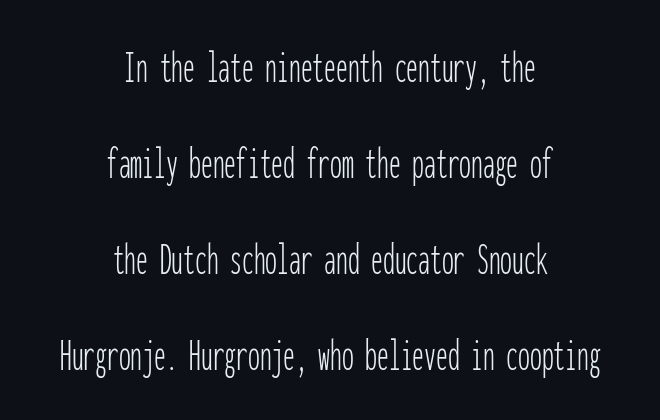
Q: Is the text bold? A: No.
Q: Is the text italic (slanted)? A: No, it is upright.
Q: Is the typeface a serif or a sans-serif typeface? A: Sans-serif.
Q: Is the text underlined? A: No.
Q: How is the paragraph aligned? A: Centered.
Q: Is the spacing between letters normal or unusually wide? A: Normal.
Q: Is the spacing between lines tight, normal or loose? A: Loose.
Q: Width (condensed, normal, or wide)? A: Condensed.
Q: Stroke contrast? A: Low.
Q: x-height? A: Medium.
Q: Monospaced? A: Yes.
